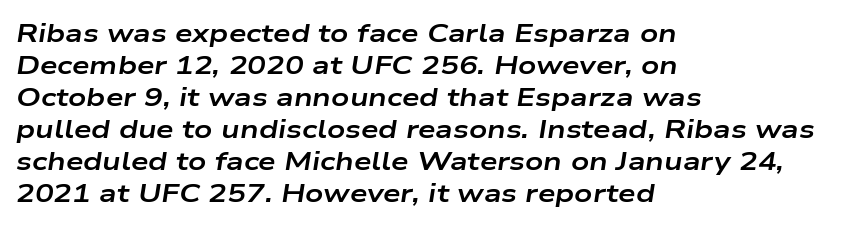
In CSS terms this would be text-align: left. A clean baseline with only descenders dipping below it. The axis of the letterforms is tilted away from vertical. The typesetting leans heavy: a genuine bold.
